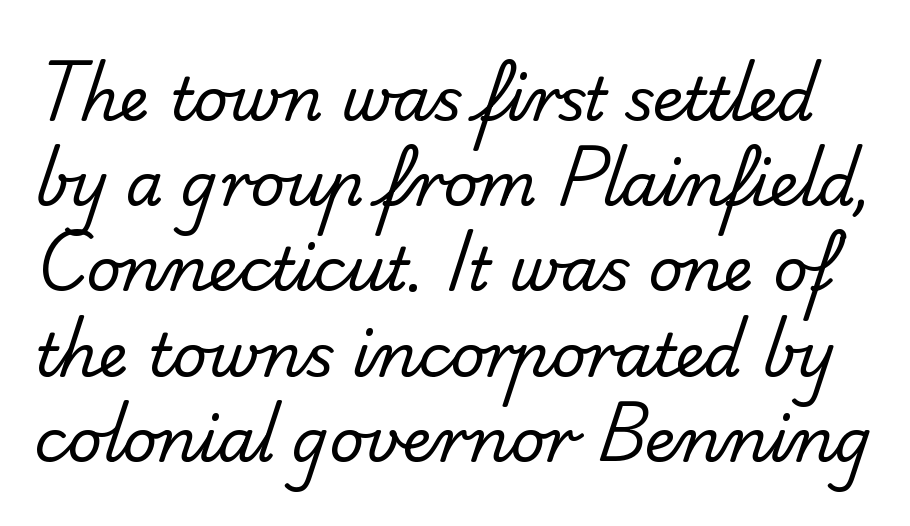
The image shows 60 px regular-weight sans-serif type; set normal line spacing (1.42x), normal letter spacing, not underlined; low stroke contrast and a small x-height.
